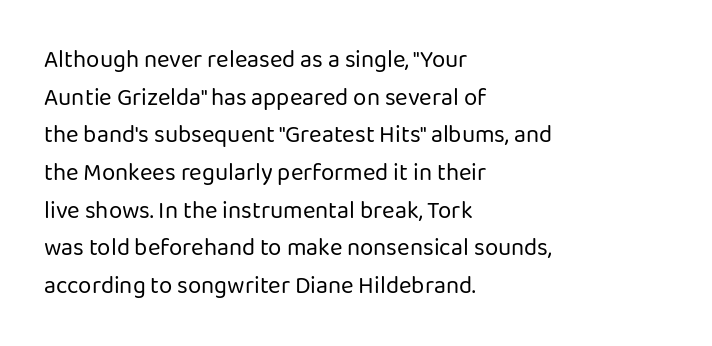
Q: Is the text bold? A: No.
Q: Is the text italic (slanted)? A: No, it is upright.
Q: Is the text underlined? A: No.
Q: How is the paragraph aligned? A: Left-aligned.
Q: Is the spacing between letters normal or unusually wide? A: Normal.
Q: Is the spacing between lines tight, normal or loose? A: Normal.
